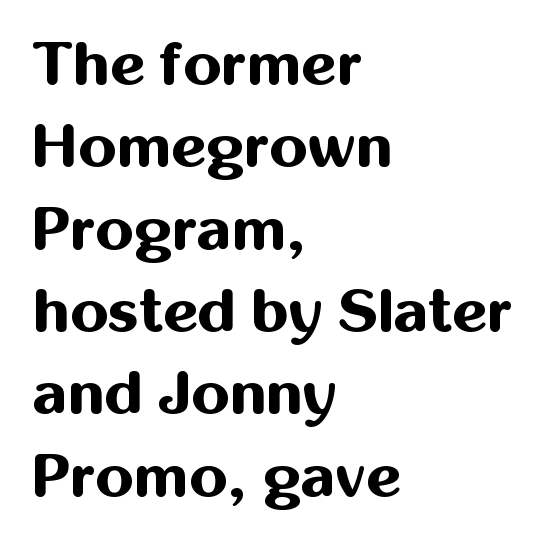
The image shows 61 px bold sans-serif type, upright; set left-aligned, normal line spacing (1.35x), normal letter spacing, not underlined; medium stroke contrast and a medium x-height.
